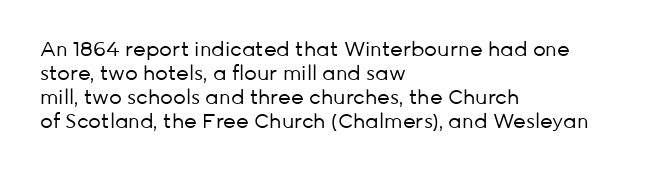
The image shows 20 px text type, upright; set left-aligned, line spacing 1.2x, normal letter spacing, not underlined.
